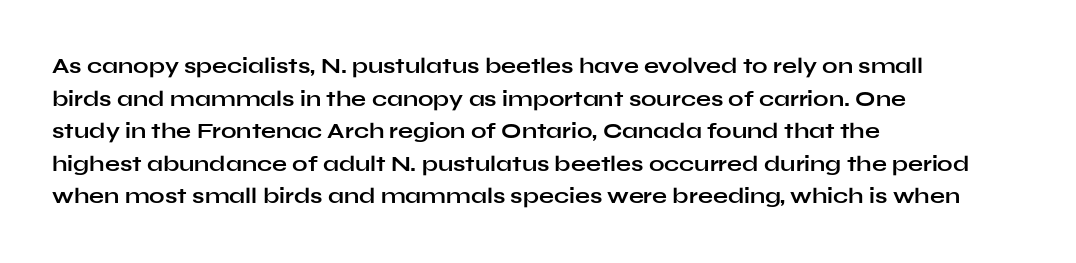
Q: Is the text bold? A: Yes.
Q: Is the text italic (slanted)? A: No, it is upright.
Q: Is the text underlined? A: No.
Q: How is the paragraph aligned? A: Left-aligned.
Q: Is the spacing between letters normal or unusually wide? A: Normal.
Q: Is the spacing between lines tight, normal or loose? A: Normal.
